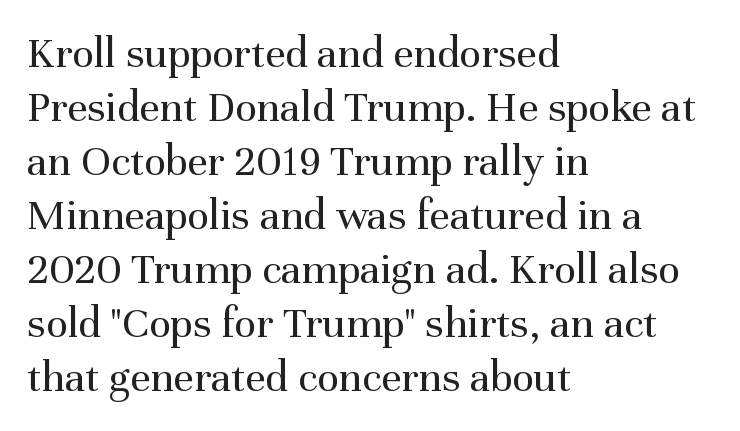
The image shows 45 px regular-weight serif type, upright; set left-aligned, line spacing 1.2x, normal letter spacing, not underlined; medium stroke contrast and a medium x-height.
